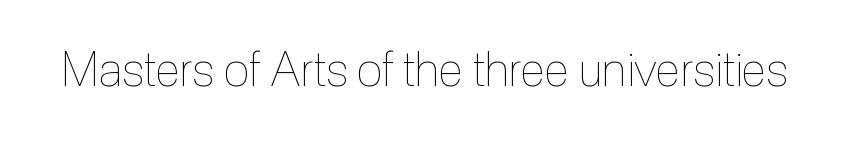
{"italic": "no", "bold": "no", "weight": "thin", "width": "condensed", "x_height": "medium", "monospaced": "no", "underline": "no", "letter_spacing": "normal", "letter_spacing_em": 0.0, "glyph_px": 47}
